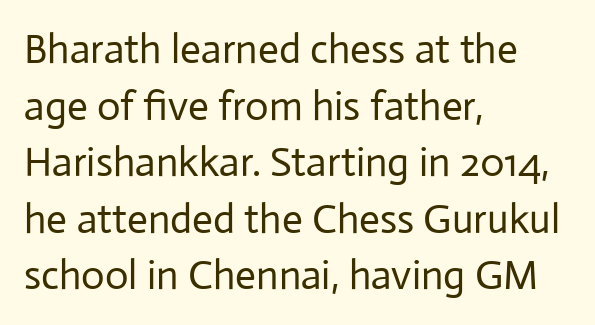
Is there any slant? The stems are plumb. The passage shown is typeset with a sans-serif family. Note the varied advance widths — an 'i' is clearly narrower than an 'm'. Each word holds together tightly as a unit, with standard inter-letter gaps. Each stroke keeps to a modest, everyday thickness or less. Honestly, the row spacing looks completely unremarkable.
